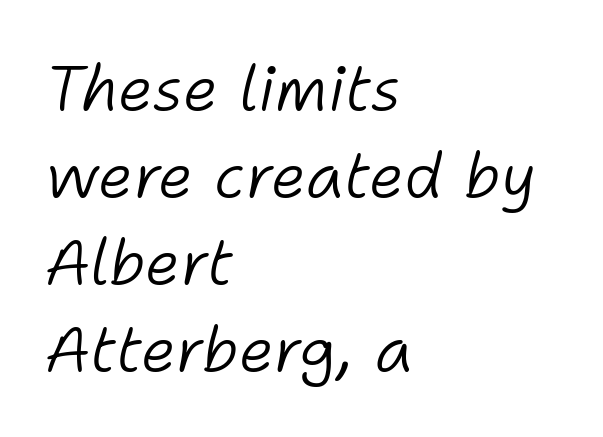
Q: Is the text bold? A: No.
Q: Is the text italic (slanted)? A: Yes, it leans right by about 11 degrees.
Q: Is the text underlined? A: No.
Q: How is the paragraph aligned? A: Left-aligned.
Q: Is the spacing between letters normal or unusually wide? A: Normal.
Q: Is the spacing between lines tight, normal or loose? A: Normal.
Q: Width (condensed, normal, or wide)? A: Normal.
Q: Stroke contrast? A: Low.
Q: x-height? A: Medium.
Q: Monospaced? A: No.
